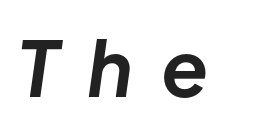
Q: Is the text bold? A: Yes.
Q: Is the text italic (slanted)? A: Yes, it leans right by about 8 degrees.
Q: Is the text underlined? A: No.
Q: Is the spacing between letters normal or unusually wide? A: Unusually wide.
Q: Width (condensed, normal, or wide)? A: Normal.
Q: Stroke contrast? A: Low.
Q: x-height? A: Medium.
Q: Monospaced? A: No.
